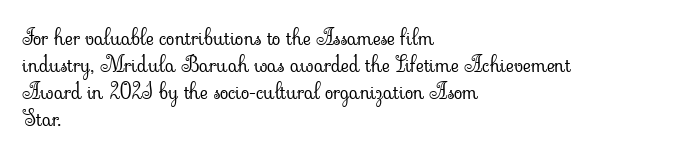
The image shows 22 px text type, upright; set left-aligned, line spacing 1.23x, normal letter spacing, not underlined.
